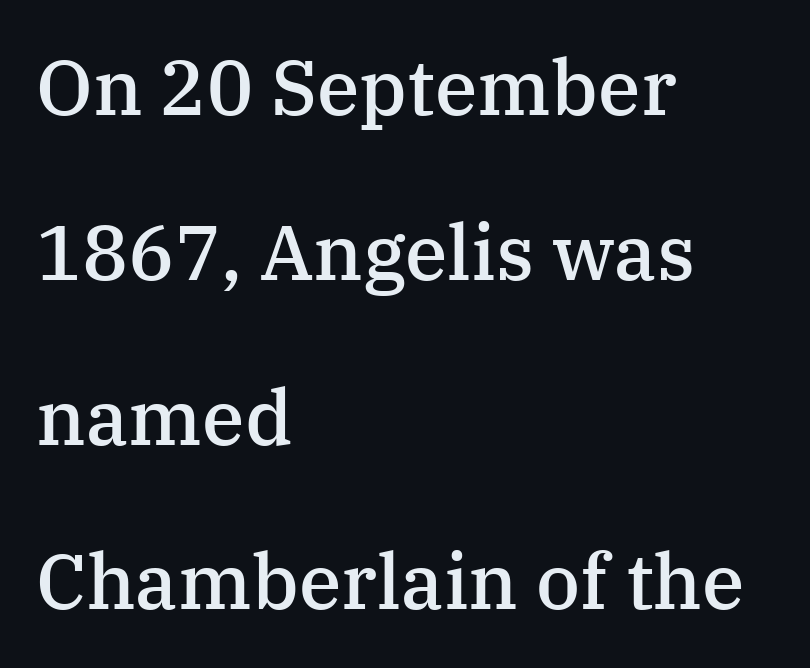
{"serif": "yes", "italic": "no", "bold": "semi", "weight": "semibold", "width": "normal", "stroke_contrast": "medium", "x_height": "medium", "monospaced": "no", "underline": "no", "align": "left", "line_spacing": "loose", "line_spacing_ratio": 2.14, "letter_spacing": "normal", "letter_spacing_em": 0.0, "glyph_px": 77}
